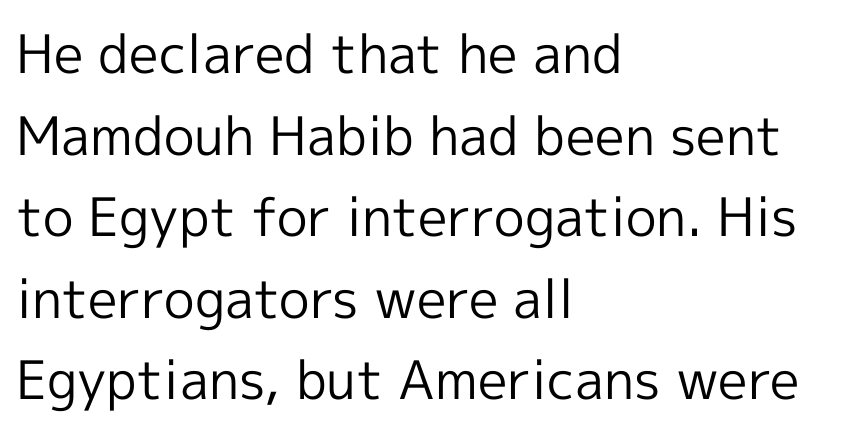
The image shows 53 px regular-weight sans-serif type, upright; set left-aligned, normal line spacing (1.54x), normal letter spacing, not underlined; a medium x-height.
